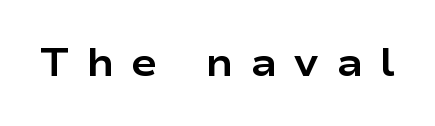
This sample uses a sans-serif face. Anything drawn beneath the words? Only blank space. Spacing verdict: proportional, widths tailored to each character. Does the weight exceed regular? Yes, all the way to bold. Is there any slant? The stems are plumb. Caption: expanded tracking, letters set apart.
